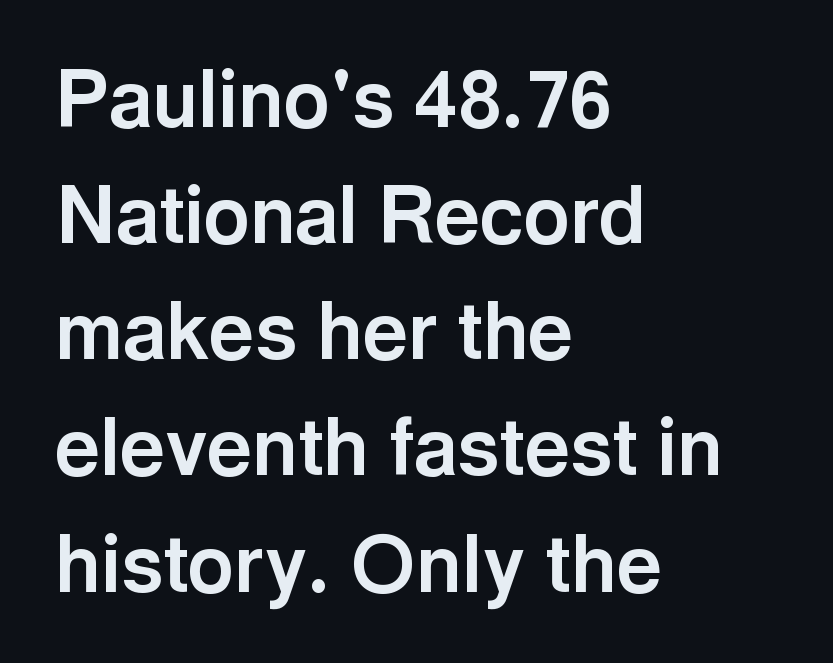
{"serif": "no", "italic": "no", "bold": "yes", "weight": "bold", "width": "normal", "x_height": "medium", "monospaced": "no", "underline": "no", "align": "left", "line_spacing": "normal", "line_spacing_ratio": 1.47, "letter_spacing": "normal", "letter_spacing_em": 0.0, "glyph_px": 79}
